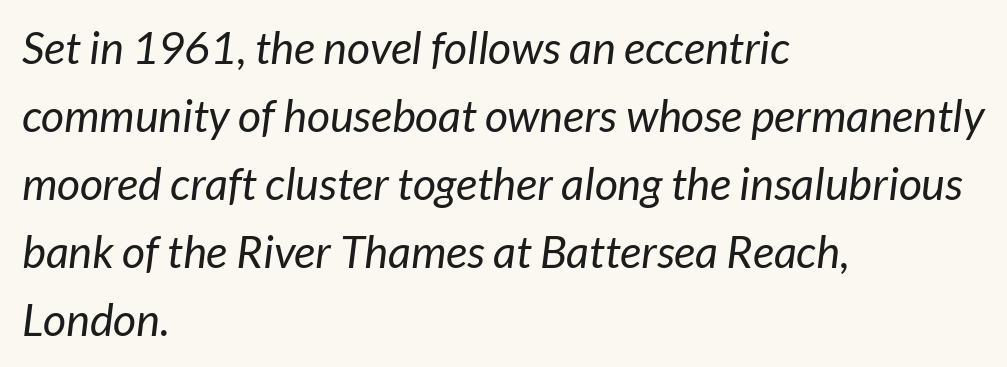
The image shows 45 px regular-weight sans-serif type; set left-aligned, normal line spacing (1.51x), normal letter spacing, not underlined; low stroke contrast and a medium x-height.
